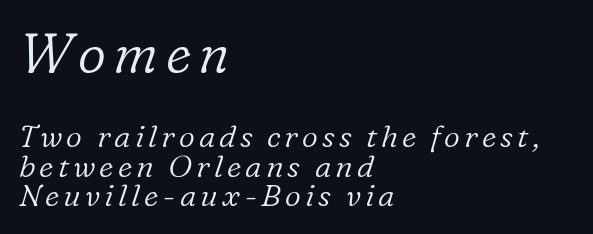
The image shows 55 px light serif type, italic (leaning right); set left-aligned, tight line spacing (0.96x), not underlined; the first (top) block is 1.77x larger; low stroke contrast and a medium x-height.
